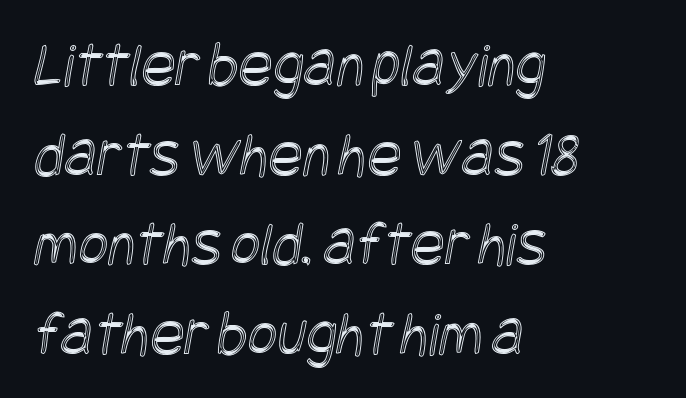
The image shows 64 px condensed type; set left-aligned, normal line spacing (1.4x), normal letter spacing, not underlined; a large x-height.
